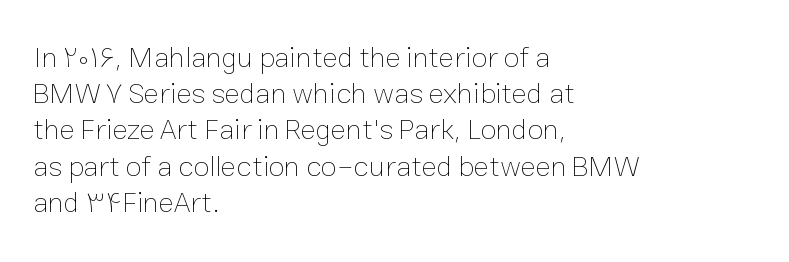
{"italic": "no", "bold": "no", "weight": "thin", "width": "normal", "stroke_contrast": "low", "x_height": "medium", "monospaced": "no", "underline": "no", "align": "left", "line_spacing": "normal", "line_spacing_ratio": 1.25, "letter_spacing": "normal", "letter_spacing_em": 0.0, "glyph_px": 29}
